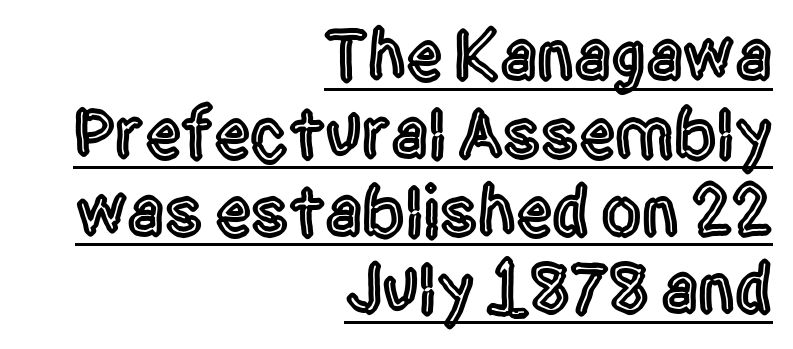
{"serif": "no", "italic": "no", "width": "condensed", "x_height": "large", "monospaced": "no", "underline": "yes", "align": "right", "line_spacing": "tight", "line_spacing_ratio": 1.08, "letter_spacing": "normal", "letter_spacing_em": 0.0, "glyph_px": 72}
